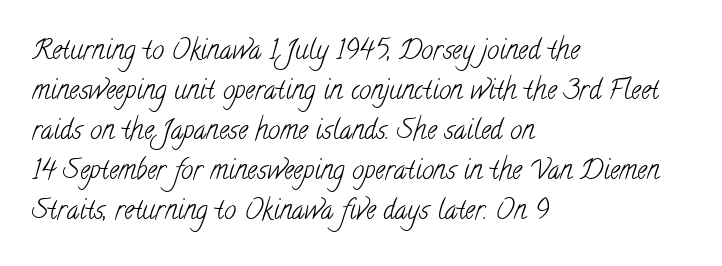
The lines are quadded left. A normal amount of white space separates one row of letters from the next. A clean baseline with only descenders dipping below it. Ink coverage per letter is moderate at most.
